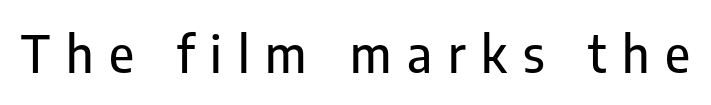
Check under the words: just untouched page. The rendering uses natural spacing where letterforms have individual widths. Regarding serifs, this sample does without them. Designer's note — italics off, roman on.
